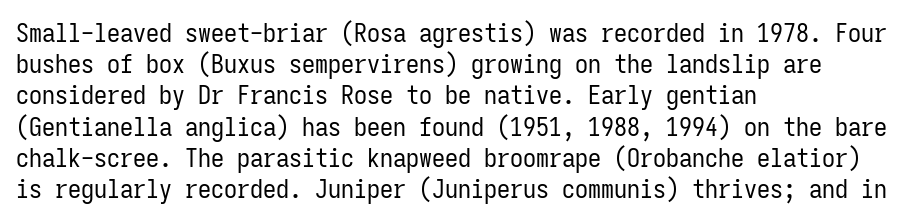
One-word summary of the alignment: left. In terms of letterspacing, this is plain default setting. The words here are not underlined. The characters are drawn with everyday or finer stroke widths. The letters stand straight up with perfectly vertical stems.
